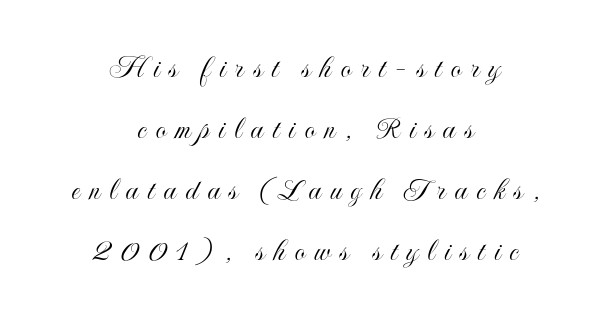
The image shows 33 px condensed type; set centered, line spacing 1.85x, unusually wide letter spacing (+0.28 em), not underlined; a small x-height.
